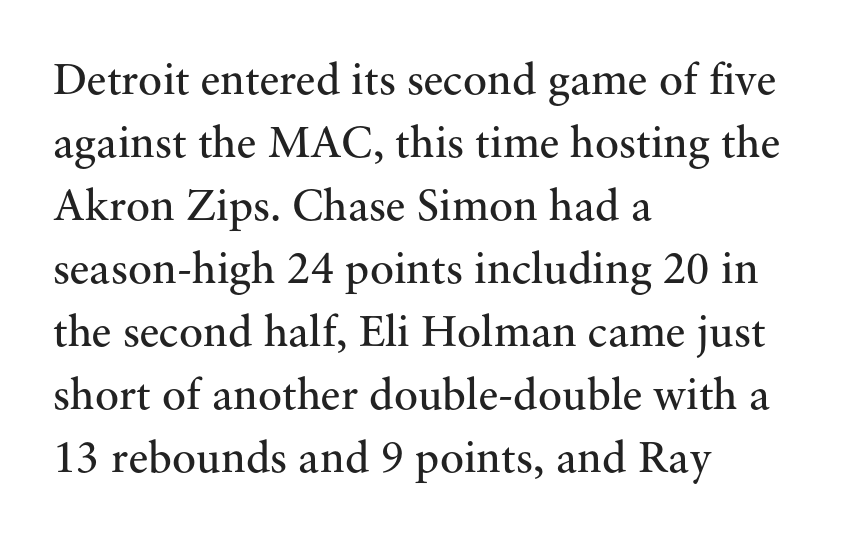
{"serif": "yes", "italic": "no", "bold": "no", "weight": "regular", "width": "normal", "stroke_contrast": "medium", "x_height": "small", "monospaced": "no", "underline": "no", "align": "left", "line_spacing": "normal", "line_spacing_ratio": 1.4, "letter_spacing": "normal", "letter_spacing_em": 0.0, "glyph_px": 45}
